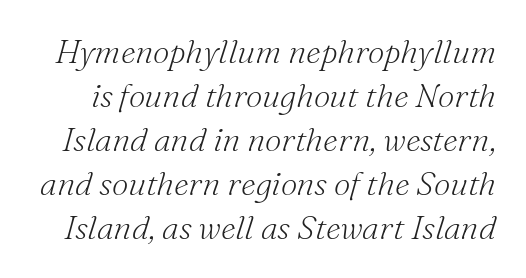
{"serif": "yes", "italic": "yes", "lean": "right", "slant_degrees": 16, "bold": "no", "weight": "light", "width": "normal", "stroke_contrast": "medium", "x_height": "small", "monospaced": "no", "underline": "no", "line_spacing": "normal", "line_spacing_ratio": 1.33, "letter_spacing": "normal", "letter_spacing_em": 0.0, "glyph_px": 33}
